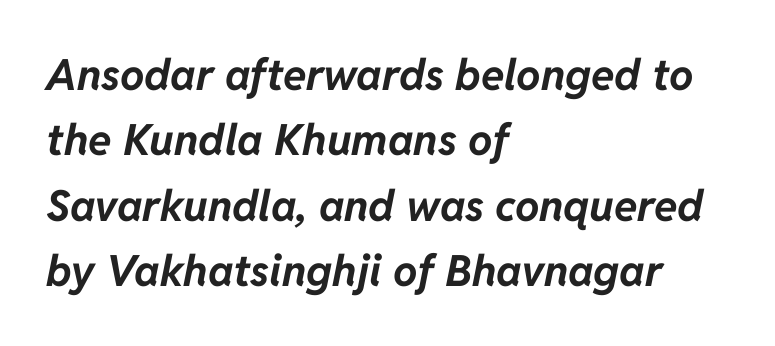
Q: Is the text bold? A: Yes.
Q: Is the text italic (slanted)? A: Yes, it leans right by about 11 degrees.
Q: Is the text underlined? A: No.
Q: How is the paragraph aligned? A: Left-aligned.
Q: Is the spacing between letters normal or unusually wide? A: Normal.
Q: Is the spacing between lines tight, normal or loose? A: Normal.
Q: Width (condensed, normal, or wide)? A: Normal.
Q: Stroke contrast? A: Low.
Q: x-height? A: Medium.
Q: Monospaced? A: No.
